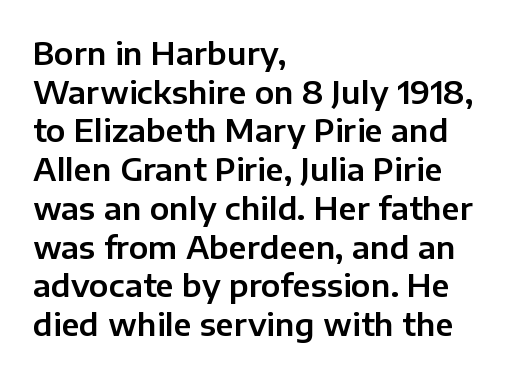
{"serif": "no", "italic": "no", "width": "normal", "stroke_contrast": "low", "x_height": "medium", "monospaced": "no", "underline": "no", "align": "left", "line_spacing": "normal", "line_spacing_ratio": 1.25, "letter_spacing": "normal", "letter_spacing_em": 0.0, "glyph_px": 31}
